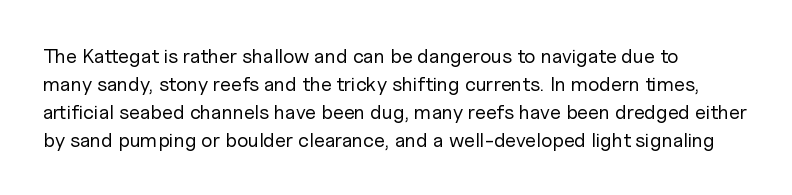
{"italic": "no", "bold": "no", "underline": "no", "line_spacing": "normal", "line_spacing_ratio": 1.4, "letter_spacing": "normal", "letter_spacing_em": 0.0, "glyph_px": 20}
